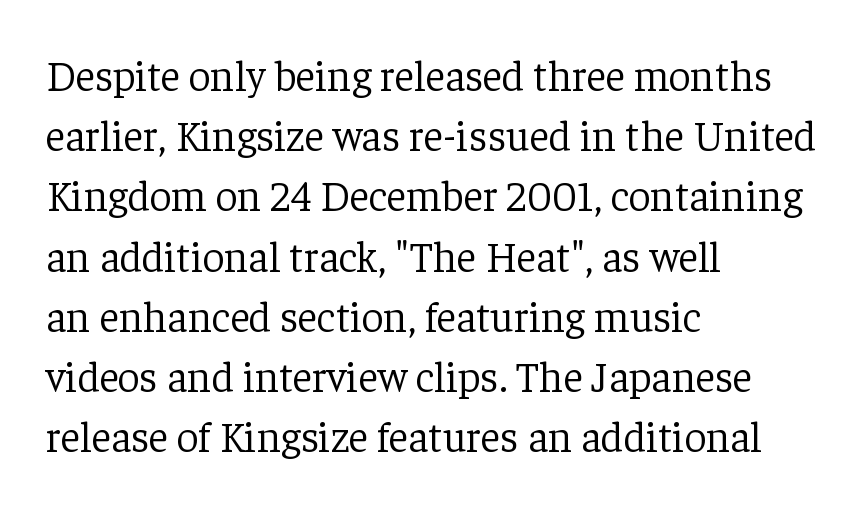
Does the lettering tilt? It doesn't — this is upright. In CSS terms this would be text-align: left. Regarding leading, the lines here are spaced in the standard way. The specimen omits any rule beneath the text block's lines. Looks like regular typesetting: each glyph gets only the width it needs.
